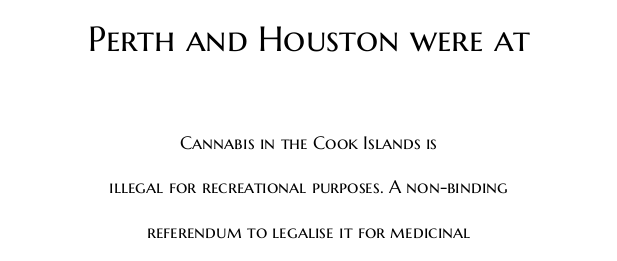
{"serif": "no", "italic": "no", "bold": "no", "weight": "regular", "width": "normal", "stroke_contrast": "medium", "x_height": "medium", "monospaced": "no", "underline": "no", "align": "center", "line_spacing": "loose", "line_spacing_ratio": 2.48, "letter_spacing": "normal", "letter_spacing_em": 0.0, "larger_block": "first", "size_ratio": 1.94, "glyph_px": 35}
